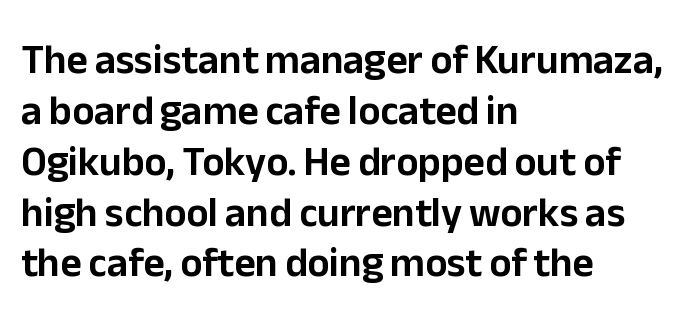
The image shows 41 px sans-serif type, upright; set left-aligned, line spacing 1.24x, normal letter spacing, not underlined; low stroke contrast and a medium x-height.
